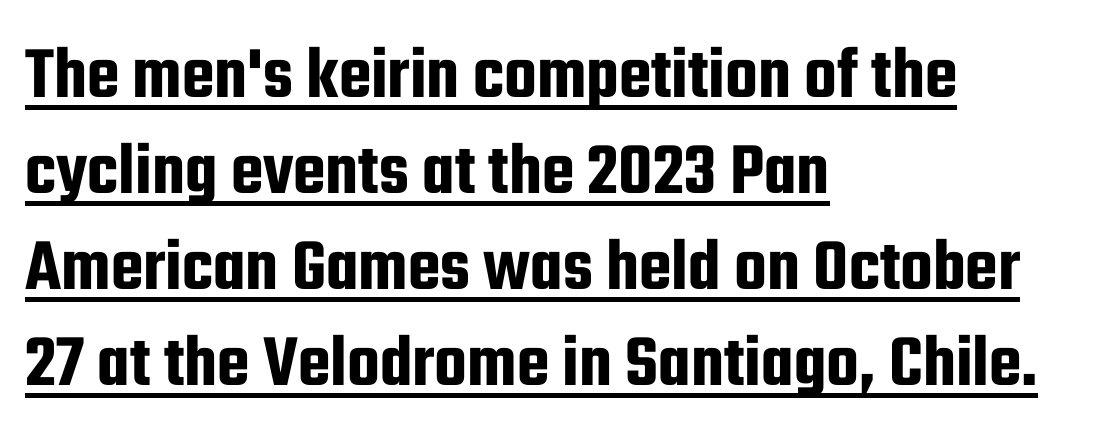
The rendering uses a moderate line-height, typical for paragraphs. The face used here is proportionally spaced, like ordinary book or web type. Serifs: no, the terminals of the letterforms are clean. The lettering stays uniformly vertical, giving the passage a roman look. The rendering uses the underline text-decoration.
